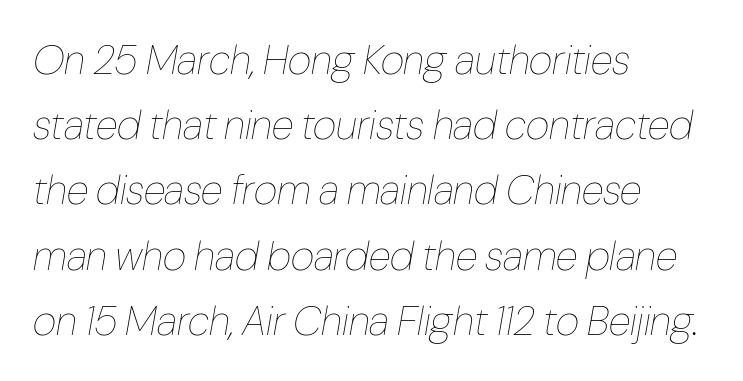
What's the leading like? Ordinary, nothing unusual. This sample uses an oblique cut, with every glyph tilted off the vertical. Line beginnings align vertically; line endings do not. This sample has the flowing, uneven cadence of proportional lettering.
